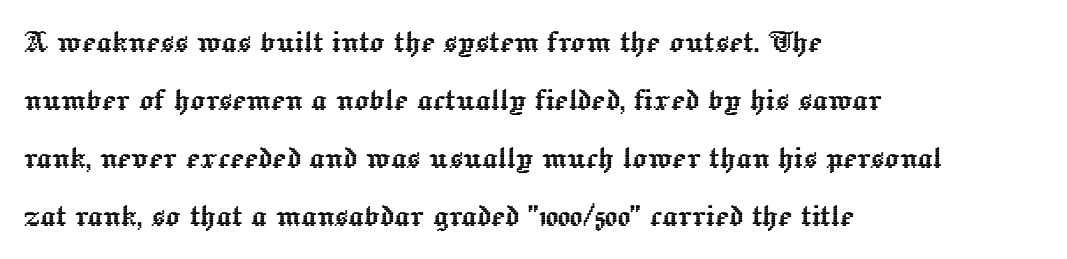
{"italic": "no", "width": "normal", "x_height": "medium", "monospaced": "no", "underline": "no", "align": "left", "line_spacing": "normal", "line_spacing_ratio": 1.57, "letter_spacing": "normal", "letter_spacing_em": 0.0, "glyph_px": 37}
